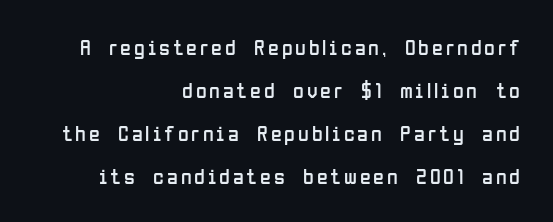
The letterforms sit at book weight or below. Anything drawn beneath the words? Only blank space. Every stem runs plumb, perpendicular to the baseline. How would I describe the line gaps? Wide and relaxed.
